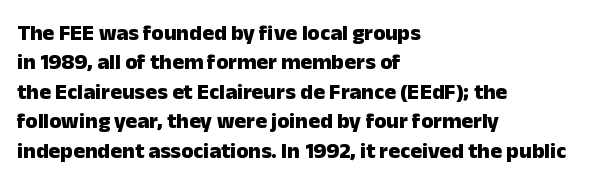
The vertical gap from one line to the next is medium. The rendering uses a bold face; every stroke is thick and dark. When letters stand straight like this, we call the style roman or upright. A typesetter would call this zero additional tracking.
